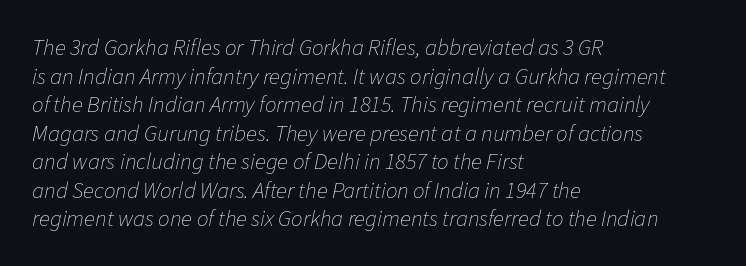
The image shows 23 px text type, italic (leaning right); set left-aligned, line spacing 1.24x, normal letter spacing, not underlined.
